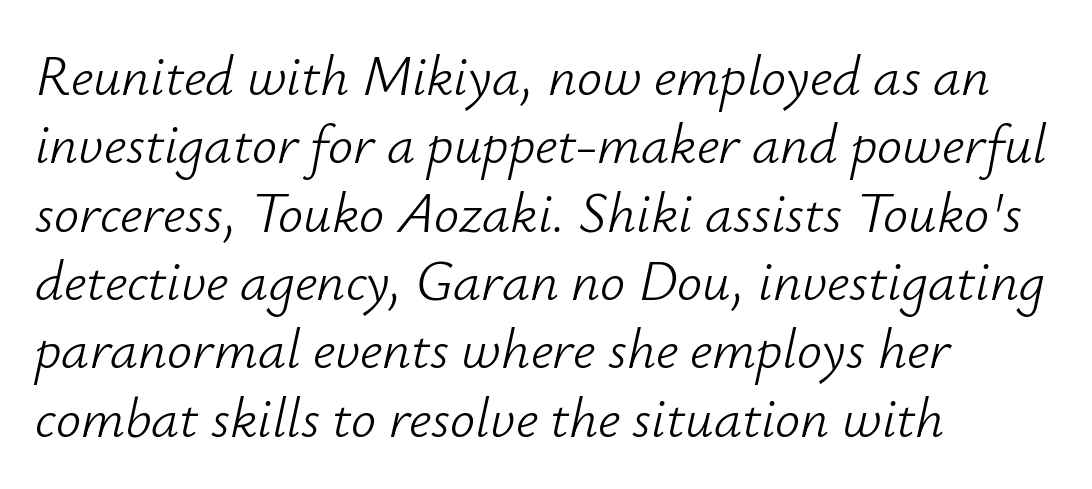
The image shows 56 px light type, italic (leaning right); set left-aligned, line spacing 1.22x, normal letter spacing, not underlined; low stroke contrast and a small x-height.
